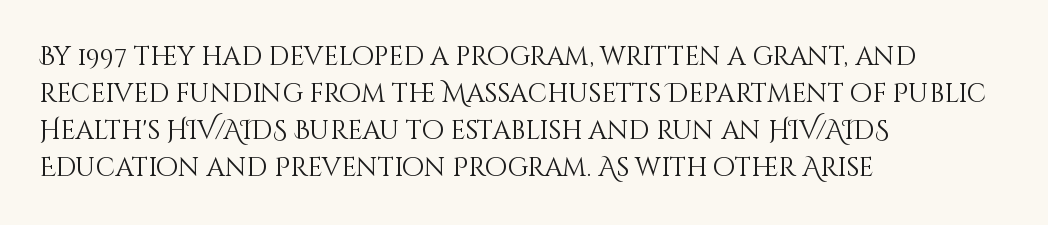
The image shows 26 px text type, upright; set left-aligned, normal line spacing (1.42x), normal letter spacing, not underlined.
